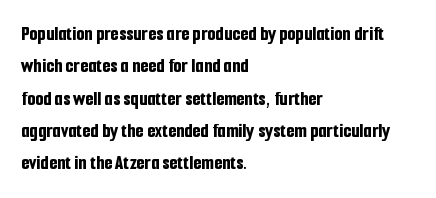
Unlike italic type, these characters show no tilt at all. Line starts are locked; line ends wander. Characters follow at the spacing the type designer built in. On the weight axis this lands at bold, roughly 700. The passage shown is not underscored anywhere.
